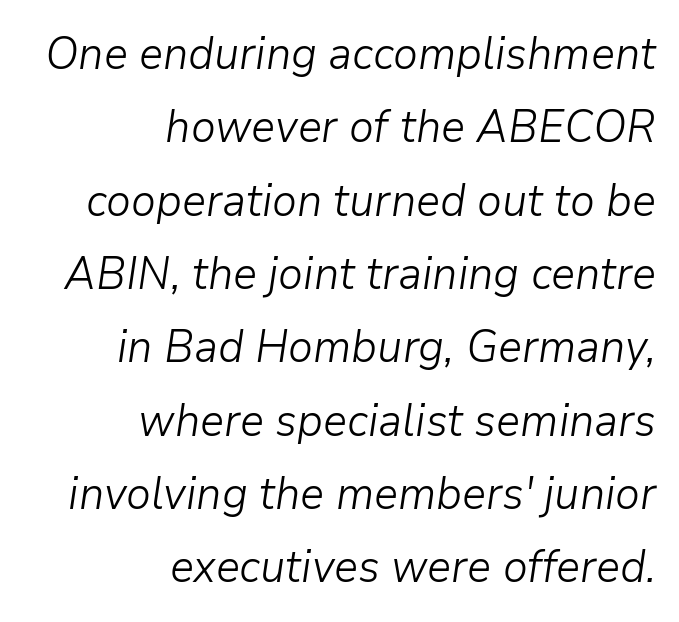
{"italic": "yes", "lean": "right", "slant_degrees": 9, "bold": "no", "weight": "light", "width": "normal", "stroke_contrast": "low", "x_height": "medium", "monospaced": "no", "underline": "no", "align": "right", "line_spacing": "normal", "line_spacing_ratio": 1.63, "letter_spacing": "normal", "letter_spacing_em": 0.0, "glyph_px": 45}
